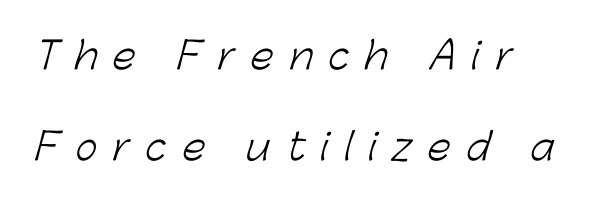
The face used here is proportionally spaced, like ordinary book or web type. Look at the tracking — it's clearly loosened, letters drifting apart. The characters are drawn with everyday or finer stroke widths. The font family rendered here belongs to the sans-serif group. The setting favours the left margin, as ordinary paragraphs usually do. Compared with typical paragraphs, the rows here are farther apart.
